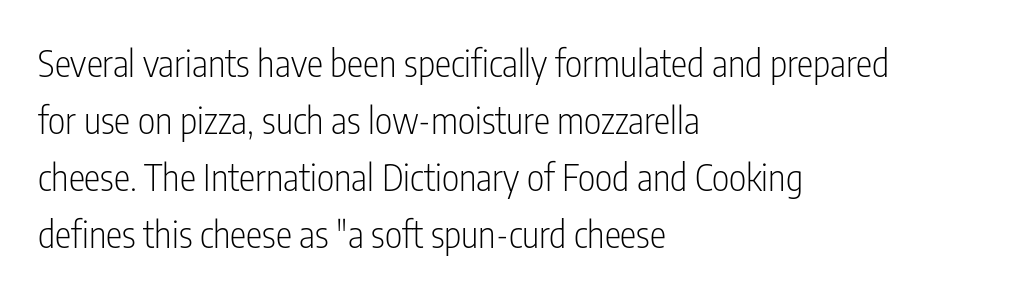
The cut favours lightness, reaching ordinary text weight at its darkest. The letterforms sit shoulder to shoulder at normal distance. Students, observe: this is what conventionally led text looks like. Words float on clear page, feet unadorned.
